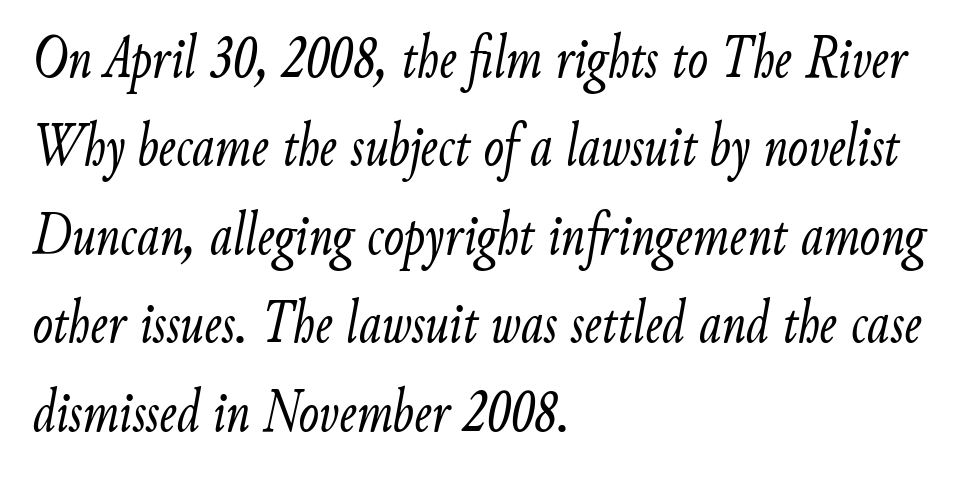
You could not count columns in this text — the font is proportionally spaced. Rule under the text: the space is simply empty. The font is comparable to plain body text, perhaps lighter. Notice how descenders clear the ascenders below comfortably — that's standard leading. The font's italic variant was chosen for this text.
